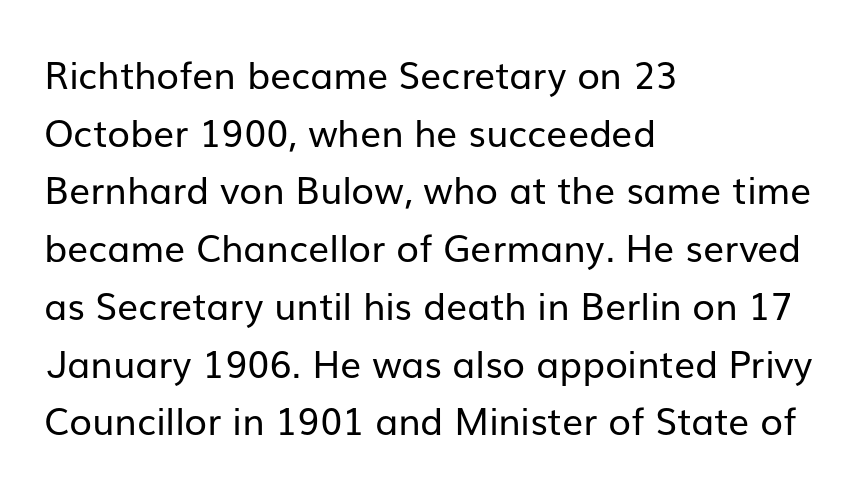
The lettering stays uniformly vertical, giving the passage a roman look. Weight class: somewhere from thin through regular. Examine the stroke ends and you'll find no serifs. Think of a printed novel: that variable character pitch is what you see here. Rows of type keep a routine distance in the vertical direction. Leftover space on each line is placed entirely after the last word.
